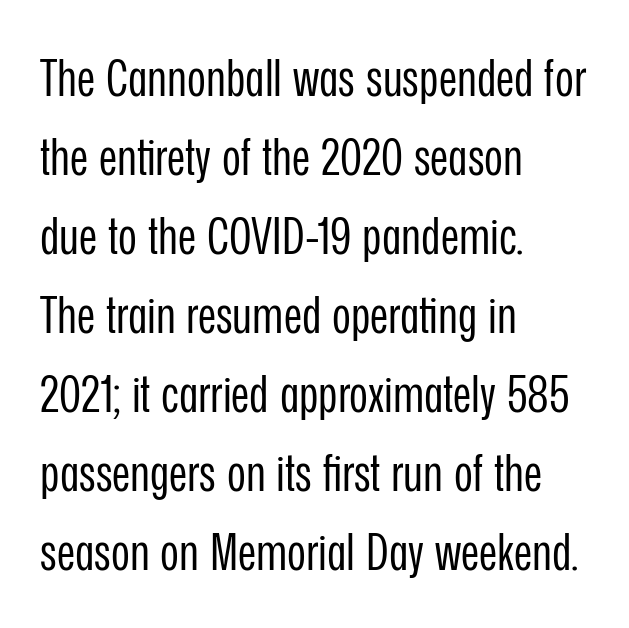
Q: Is the text bold? A: No.
Q: Is the text italic (slanted)? A: No, it is upright.
Q: Is the typeface a serif or a sans-serif typeface? A: Sans-serif.
Q: Is the text underlined? A: No.
Q: How is the paragraph aligned? A: Left-aligned.
Q: Is the spacing between letters normal or unusually wide? A: Normal.
Q: Is the spacing between lines tight, normal or loose? A: Normal.
Q: Width (condensed, normal, or wide)? A: Condensed.
Q: Stroke contrast? A: Low.
Q: x-height? A: Medium.
Q: Monospaced? A: No.
